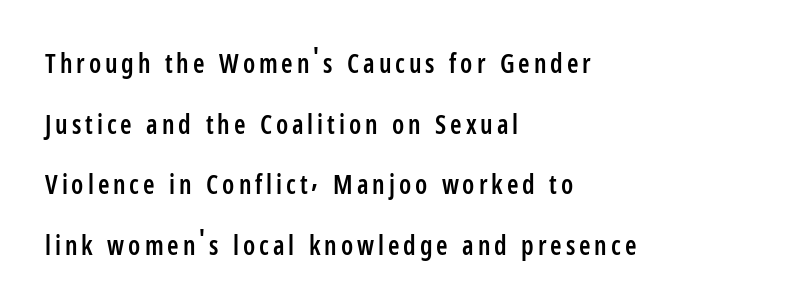
{"italic": "no", "bold": "semi", "underline": "no", "align": "left", "line_spacing": "loose", "line_spacing_ratio": 2.33, "glyph_px": 26}
